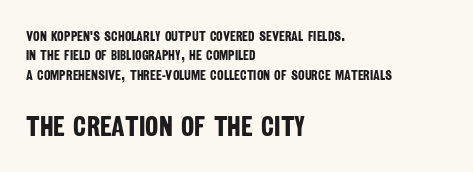
{"serif": "no", "bold": "yes", "weight": "bold", "width": "condensed", "stroke_contrast": "low", "x_height": "large", "monospaced": "no", "underline": "no", "align": "left", "line_spacing": "normal", "line_spacing_ratio": 1.39, "letter_spacing": "normal", "letter_spacing_em": 0.0, "larger_block": "second", "size_ratio": 2.0, "glyph_px": 28}
